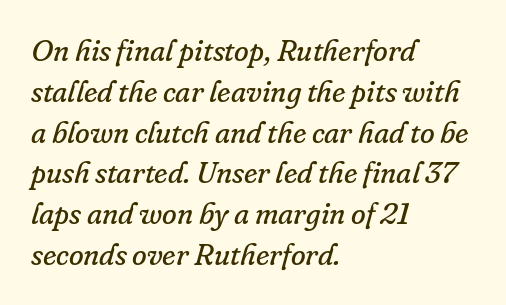
Looks like regular typesetting: each glyph gets only the width it needs. The characters are drawn with everyday or finer stroke widths. Regarding leading, the lines here are spaced in the standard way. The rag falls on the right side of this text block.
